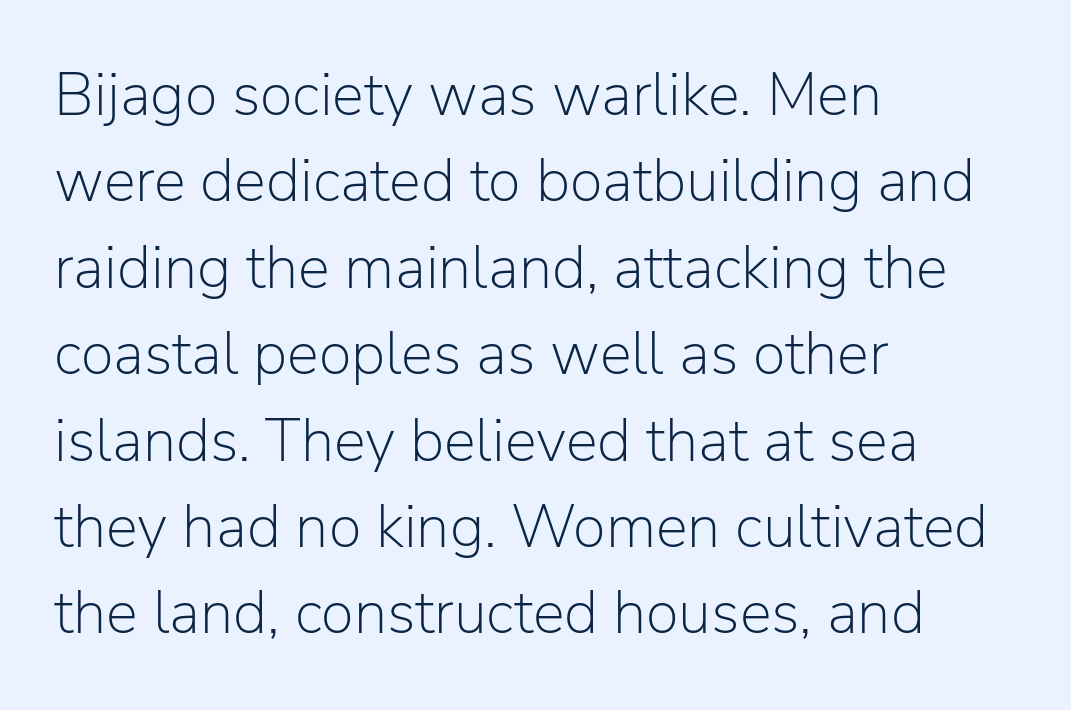
The image shows 60 px light sans-serif type, upright; set left-aligned, normal line spacing (1.44x), normal letter spacing, not underlined; low stroke contrast and a medium x-height.
